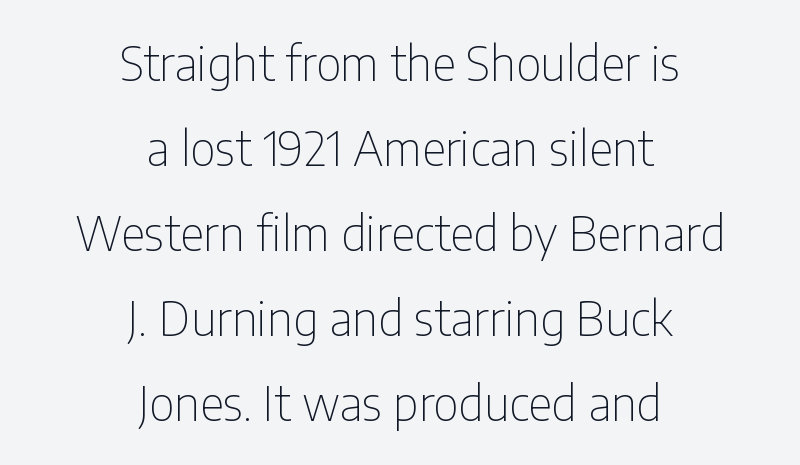
{"serif": "no", "italic": "no", "bold": "no", "weight": "thin", "width": "condensed", "stroke_contrast": "low", "x_height": "medium", "monospaced": "no", "underline": "no", "align": "center", "line_spacing_ratio": 1.81, "letter_spacing": "normal", "letter_spacing_em": 0.0, "glyph_px": 47}
